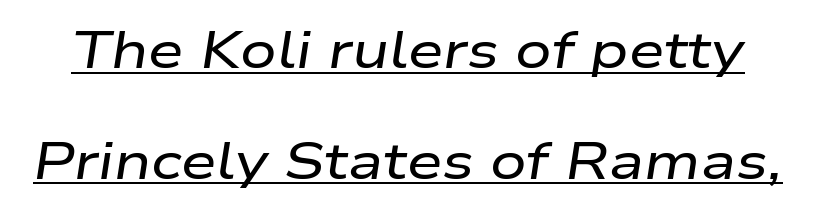
Q: Is the text italic (slanted)? A: Yes, it leans right by about 9 degrees.
Q: Is the text underlined? A: Yes.
Q: Is the spacing between letters normal or unusually wide? A: Normal.
Q: Is the spacing between lines tight, normal or loose? A: Loose.
Q: Width (condensed, normal, or wide)? A: Wide.
Q: Stroke contrast? A: Low.
Q: x-height? A: Medium.
Q: Monospaced? A: No.
